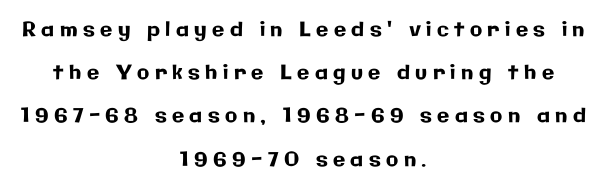
Neither beginnings nor endings align; midpoints do. The letters stand upright; this is a roman face. Unmarked baselines from the first word to the last. Leading: increased. Glyph-to-glyph distance is far greater than everyday printed text.
